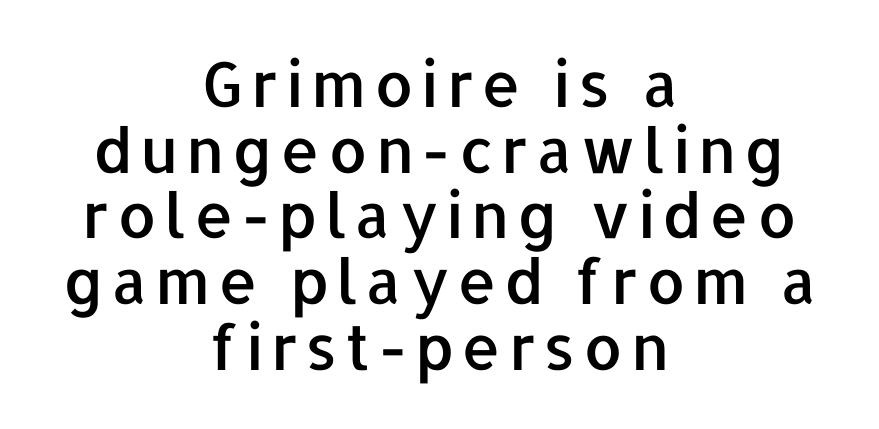
The image shows 62 px sans-serif type, upright; set centered, tight line spacing (1.06x), not underlined; low stroke contrast and a medium x-height.
